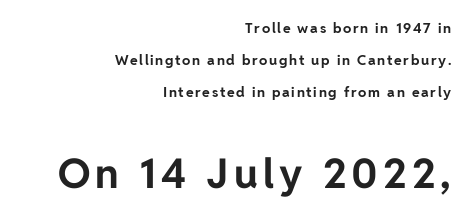
Horizontally, the lines are justified to the trailing edge only. Note: smaller setting up top, larger setting below. Airy leading. A typesetter would call this proportional, since set widths differ per character. The foot of each line stays bare and open. A typesetter would label this face a sans.
